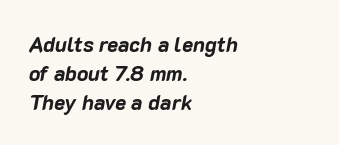
The image shows 21 px bold type, italic (leaning right); set left-aligned, normal line spacing (1.38x), normal letter spacing, not underlined.
